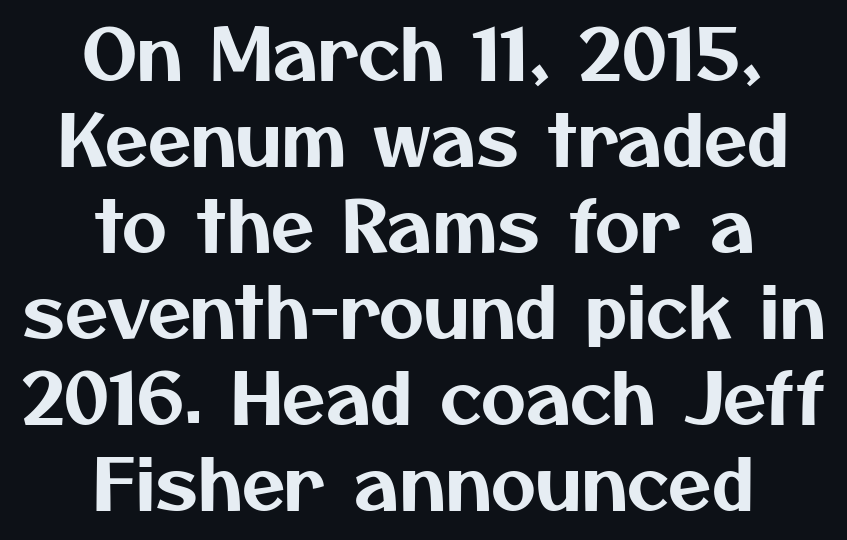
Q: Is the typeface a serif or a sans-serif typeface? A: Sans-serif.
Q: Is the text underlined? A: No.
Q: How is the paragraph aligned? A: Centered.
Q: Is the spacing between letters normal or unusually wide? A: Normal.
Q: Width (condensed, normal, or wide)? A: Normal.
Q: Stroke contrast? A: Medium.
Q: x-height? A: Medium.
Q: Monospaced? A: No.
